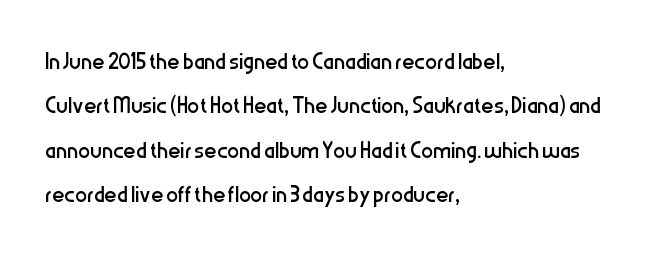
{"serif": "no", "italic": "no", "bold": "no", "weight": "regular", "width": "condensed", "stroke_contrast": "low", "x_height": "medium", "monospaced": "no", "underline": "no", "align": "left", "line_spacing": "normal", "line_spacing_ratio": 1.48, "letter_spacing": "normal", "letter_spacing_em": 0.0, "glyph_px": 30}
